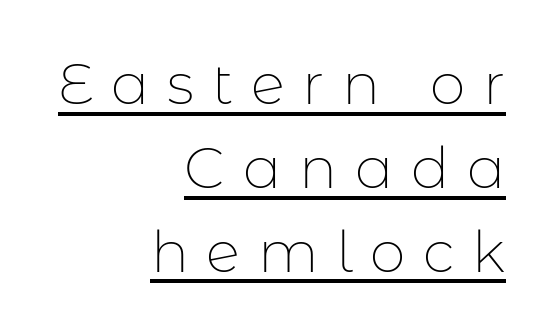
{"serif": "no", "italic": "no", "bold": "no", "weight": "thin", "width": "normal", "stroke_contrast": "low", "x_height": "medium", "monospaced": "no", "underline": "yes", "align": "right", "line_spacing": "normal", "line_spacing_ratio": 1.47, "letter_spacing": "wide", "letter_spacing_em": 0.31, "glyph_px": 57}
